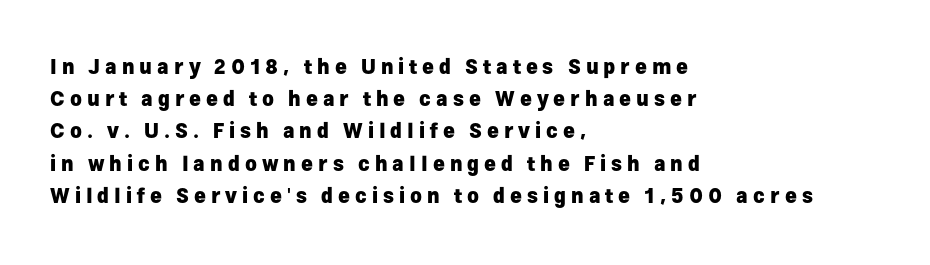
{"italic": "no", "bold": "yes", "underline": "no", "align": "left", "line_spacing": "normal", "line_spacing_ratio": 1.61, "letter_spacing": "wide", "letter_spacing_em": 0.25, "glyph_px": 20}
